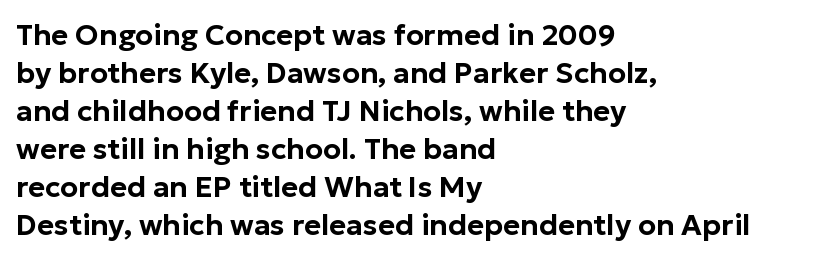
Nothing sits at the stroke ends, so this counts as sans-serif. Characters follow at the spacing the type designer built in. In terms of leading, this rendering sits right in the middle. Words float on clear page, feet unadorned. One-word summary of the alignment: left.
